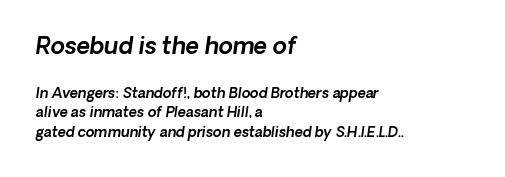
{"underline": "no", "align": "left", "line_spacing": "normal", "line_spacing_ratio": 1.4, "letter_spacing": "normal", "letter_spacing_em": 0.0, "larger_block": "first", "size_ratio": 1.64, "glyph_px": 23}
